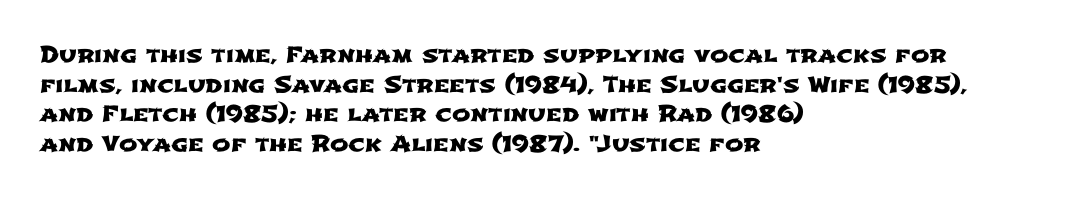
There is no visible air inserted between adjacent glyphs. Each line starts at the same left margin while the right side varies. The gap between lines stays unmarked. Vertical spacing — default.
